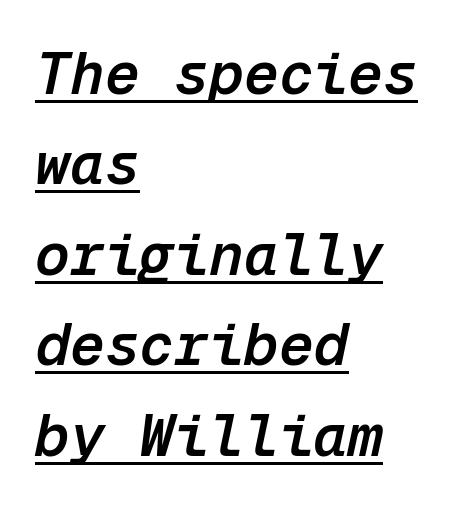
The image shows 58 px semibold type, italic (leaning right), monospaced; set left-aligned, normal line spacing (1.56x), normal letter spacing, underlined; low stroke contrast and a medium x-height.
